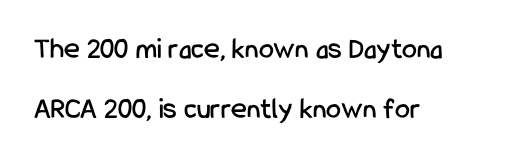
Compared with a centered layout, this one pins lines to the left instead. What kind of face is this? One without serifs — a sans. Unlike italic type, these characters show no tilt at all. The rendering uses a large line-height, opening up the rows.
